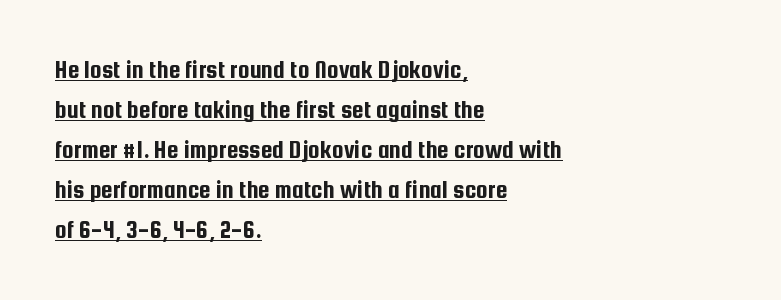
{"italic": "no", "underline": "yes", "align": "left", "line_spacing": "normal", "line_spacing_ratio": 1.54, "letter_spacing": "normal", "letter_spacing_em": 0.0, "glyph_px": 26}
